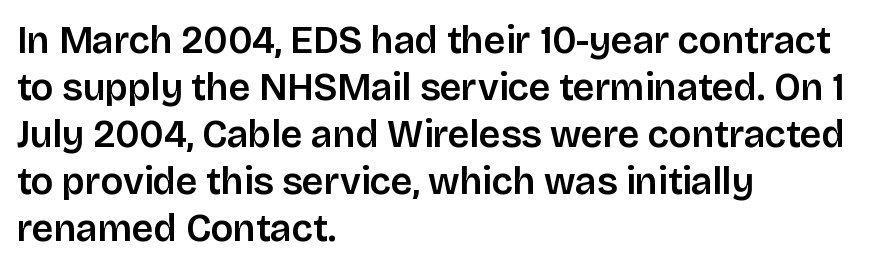
Between one letter and the next there's only the usual sliver of space. Vertical strokes here are truly vertical. If you drew a ruler down the left edge, every line would touch it. The baseline area is clear.
